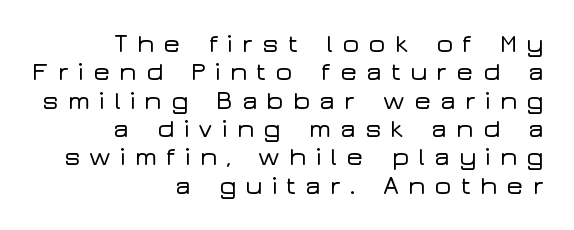
{"italic": "no", "underline": "no", "align": "right", "line_spacing": "tight", "line_spacing_ratio": 1.09, "letter_spacing": "wide", "letter_spacing_em": 0.33, "glyph_px": 26}
